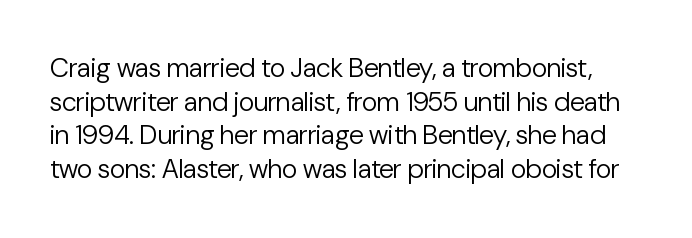
{"italic": "no", "bold": "no", "underline": "no", "line_spacing": "normal", "line_spacing_ratio": 1.25, "letter_spacing": "normal", "letter_spacing_em": 0.0, "glyph_px": 27}
